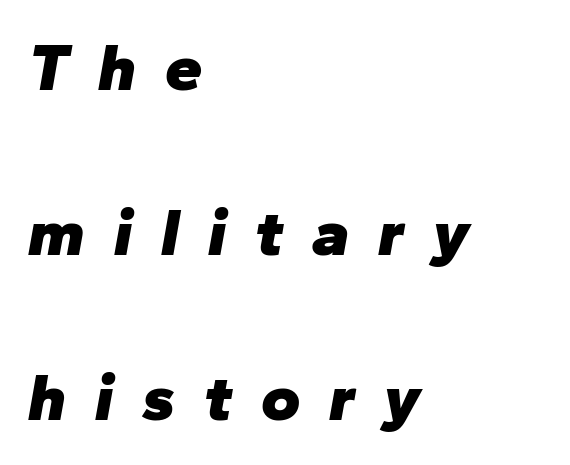
Q: Is the text bold? A: Yes.
Q: Is the text italic (slanted)? A: Yes, it leans right by about 10 degrees.
Q: Is the text underlined? A: No.
Q: How is the paragraph aligned? A: Left-aligned.
Q: Is the spacing between letters normal or unusually wide? A: Unusually wide.
Q: Is the spacing between lines tight, normal or loose? A: Loose.
Q: Width (condensed, normal, or wide)? A: Normal.
Q: Stroke contrast? A: Low.
Q: x-height? A: Medium.
Q: Monospaced? A: No.
